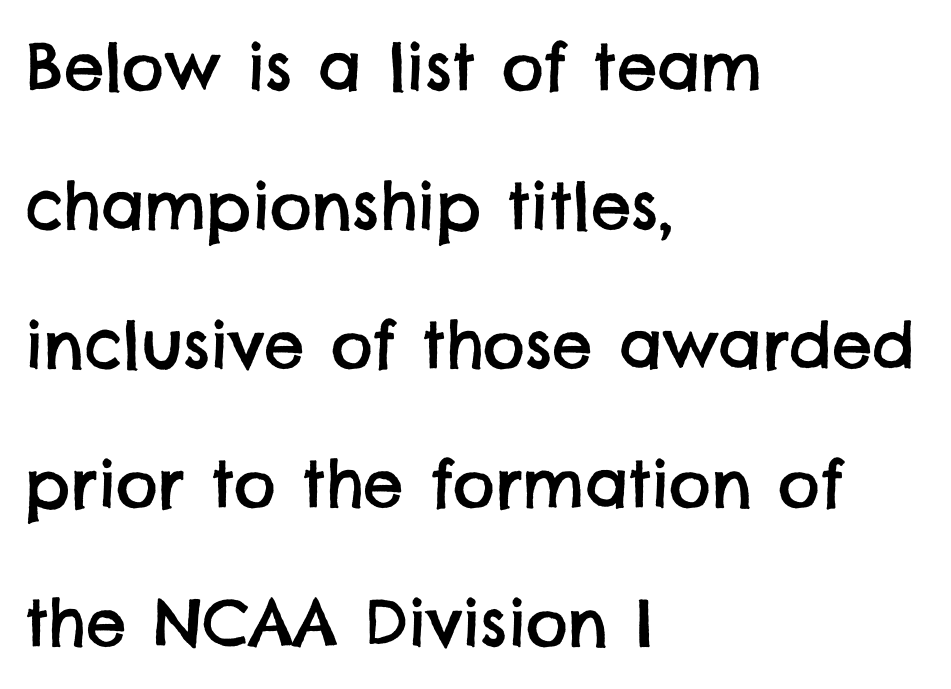
{"serif": "no", "width": "normal", "stroke_contrast": "low", "x_height": "large", "monospaced": "no", "underline": "no", "align": "left", "line_spacing": "loose", "line_spacing_ratio": 2.17, "letter_spacing": "normal", "letter_spacing_em": 0.0, "glyph_px": 64}
